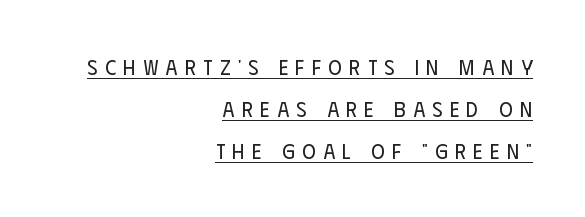
Q: Is the text bold? A: No.
Q: Is the text italic (slanted)? A: No, it is upright.
Q: Is the text underlined? A: Yes.
Q: How is the paragraph aligned? A: Right-aligned.
Q: Is the spacing between letters normal or unusually wide? A: Unusually wide.
Q: Is the spacing between lines tight, normal or loose? A: Loose.
